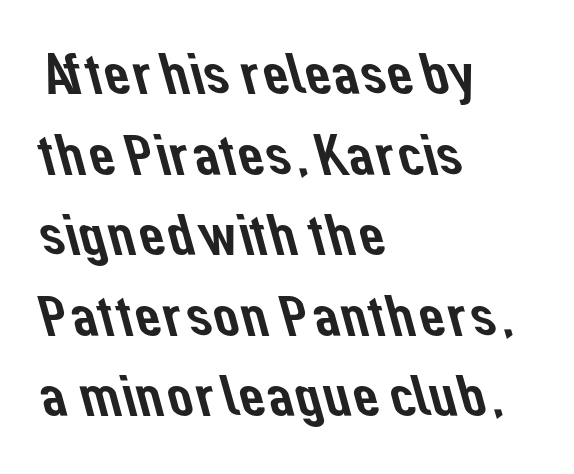
The image shows 58 px sans-serif type; set left-aligned, normal line spacing (1.39x), normal letter spacing, not underlined; low stroke contrast and a medium x-height.
